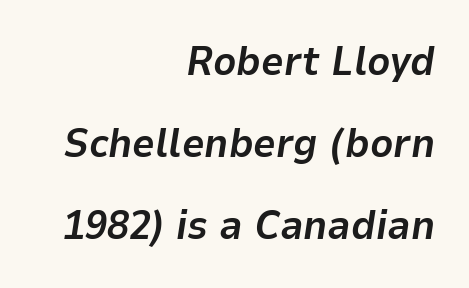
{"italic": "yes", "lean": "right", "slant_degrees": 9, "bold": "yes", "weight": "bold", "width": "normal", "stroke_contrast": "low", "x_height": "medium", "monospaced": "no", "underline": "no", "align": "right", "line_spacing": "loose", "line_spacing_ratio": 2.05, "letter_spacing": "normal", "letter_spacing_em": 0.0, "glyph_px": 40}
